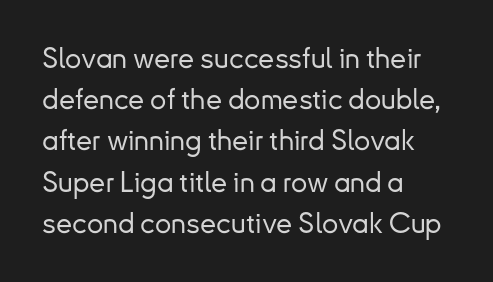
{"serif": "no", "italic": "no", "width": "normal", "stroke_contrast": "low", "x_height": "small", "monospaced": "no", "underline": "no", "align": "left", "line_spacing": "normal", "line_spacing_ratio": 1.42, "letter_spacing": "normal", "letter_spacing_em": 0.0, "glyph_px": 29}
